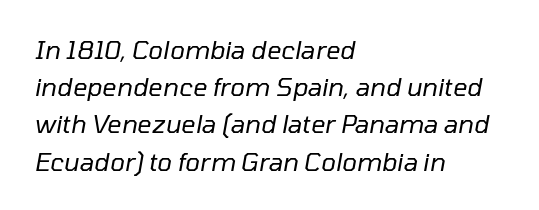
The lines in this sample share a left origin and differ only in where they stop. No extra tracking has been applied to these lines. Descenders are the only things crossing below the line. An italicized treatment has been applied to the whole sample. The passage shown is not bold in any degree.
